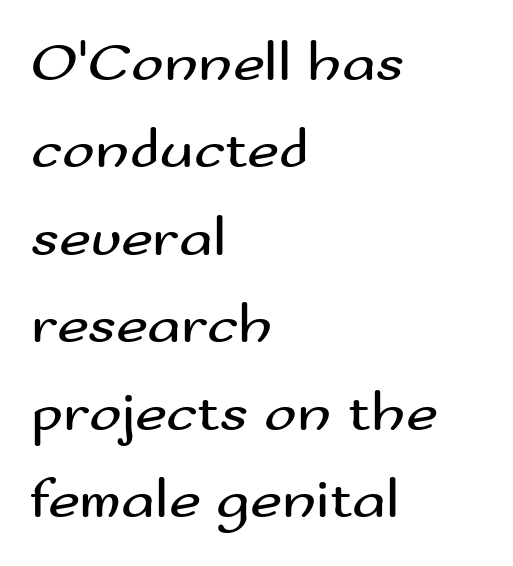
{"serif": "no", "italic": "no", "bold": "no", "weight": "regular", "width": "wide", "stroke_contrast": "medium", "x_height": "small", "monospaced": "no", "underline": "no", "align": "left", "line_spacing": "normal", "line_spacing_ratio": 1.59, "letter_spacing": "normal", "letter_spacing_em": 0.0, "glyph_px": 55}
